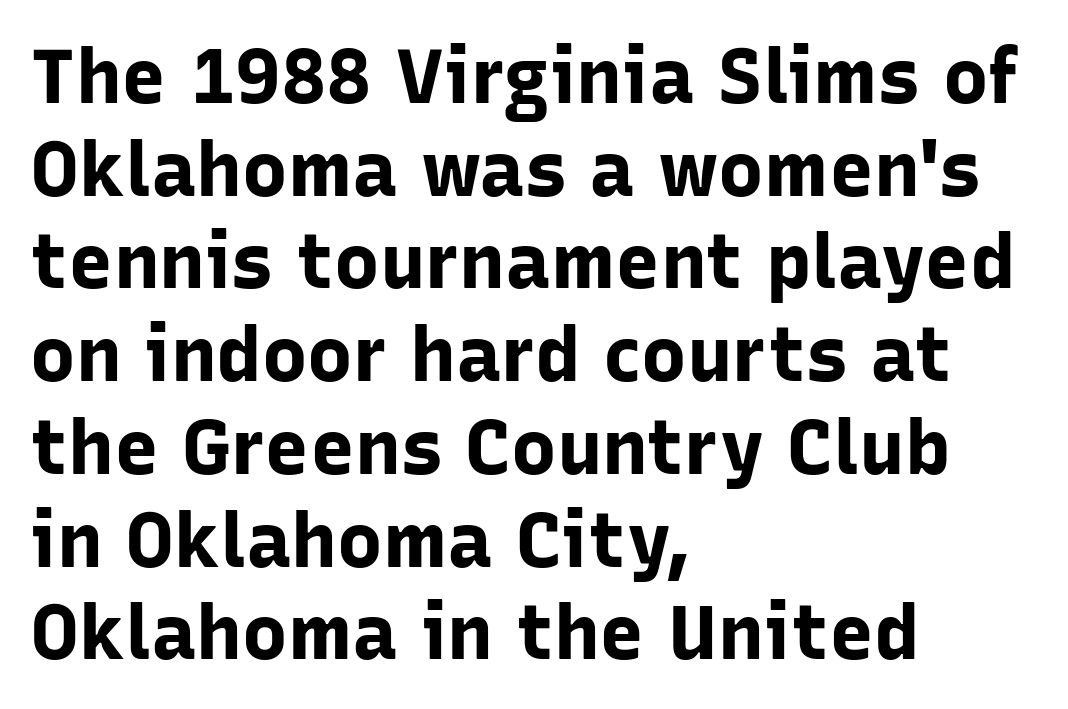
Q: Is the text bold? A: Yes.
Q: Is the text italic (slanted)? A: No, it is upright.
Q: Is the typeface a serif or a sans-serif typeface? A: Sans-serif.
Q: Is the text underlined? A: No.
Q: How is the paragraph aligned? A: Left-aligned.
Q: Is the spacing between letters normal or unusually wide? A: Normal.
Q: Width (condensed, normal, or wide)? A: Normal.
Q: Stroke contrast? A: Low.
Q: x-height? A: Medium.
Q: Monospaced? A: No.
